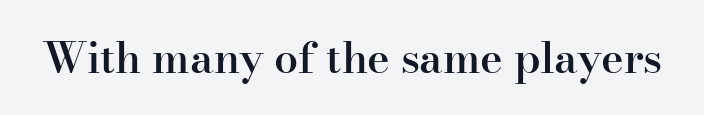
{"serif": "yes", "italic": "no", "bold": "semi", "weight": "semibold", "width": "normal", "stroke_contrast": "high", "x_height": "small", "monospaced": "no", "underline": "no", "letter_spacing": "normal", "letter_spacing_em": 0.0, "glyph_px": 43}
